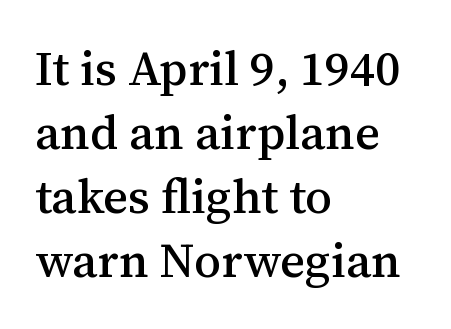
Q: Is the text italic (slanted)? A: No, it is upright.
Q: Is the typeface a serif or a sans-serif typeface? A: Serif.
Q: Is the text underlined? A: No.
Q: How is the paragraph aligned? A: Left-aligned.
Q: Is the spacing between letters normal or unusually wide? A: Normal.
Q: Is the spacing between lines tight, normal or loose? A: Normal.
Q: Width (condensed, normal, or wide)? A: Normal.
Q: Stroke contrast? A: Medium.
Q: x-height? A: Medium.
Q: Monospaced? A: No.
